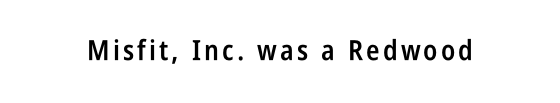
A bit beefed up — I'd call it semibold rather than bold. The gap between lines stays unmarked. Observe the absence of serifs on each vertical stroke in this sample. Do the characters align in a grid? No, the font is proportional. Every character sits straight up, as roman type does.
